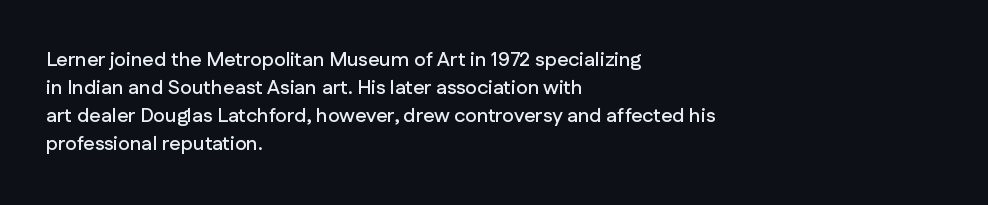
Ordinary non-slanted type is in use. Type without underlining. A typesetter would call this zero additional tracking. Horizontally, the lines are justified to the leading edge only. Honestly, the row spacing looks completely unremarkable.
